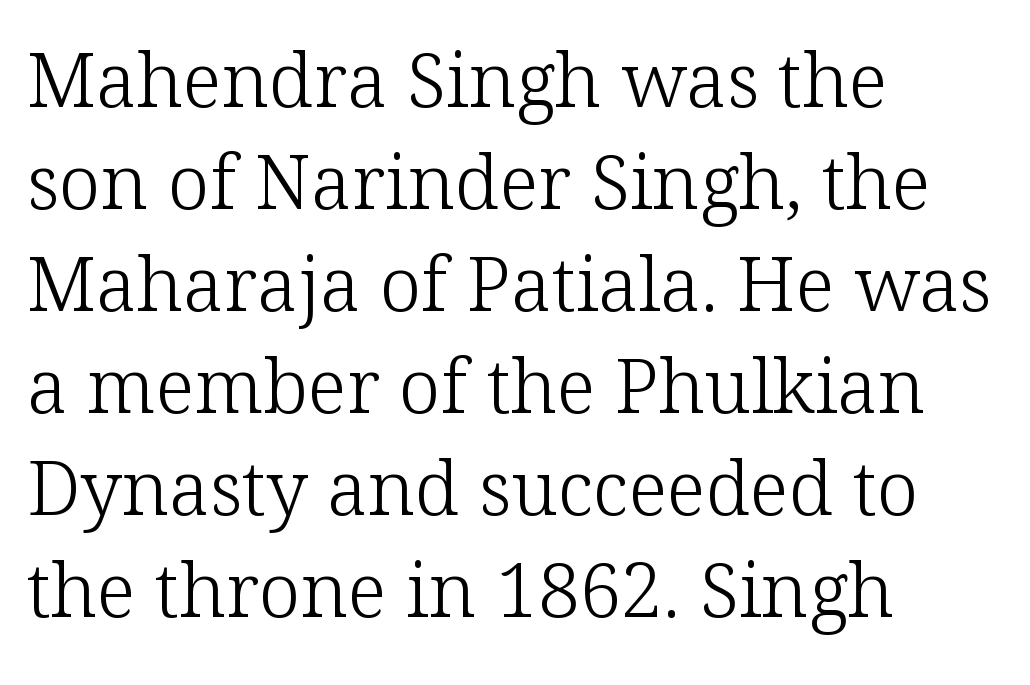
The string is rendered with underlining switched off. A roman cut, with each character standing at attention. In CSS terms this would be text-align: left. The designer left line spacing at the default.
